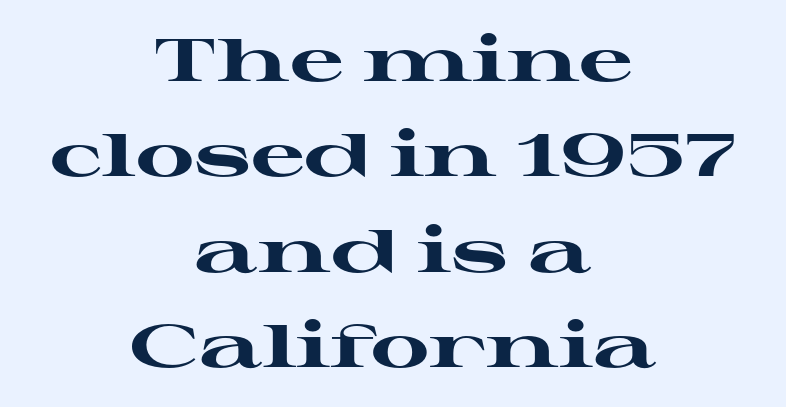
Compared with typical paragraphs, the rows here are spaced about the same. Spacing verdict: proportional, widths tailored to each character. The passage shown is typeset with a serif family. Line starts and ends both wander, symmetrically. The space beneath each line is pristine and unruled.
